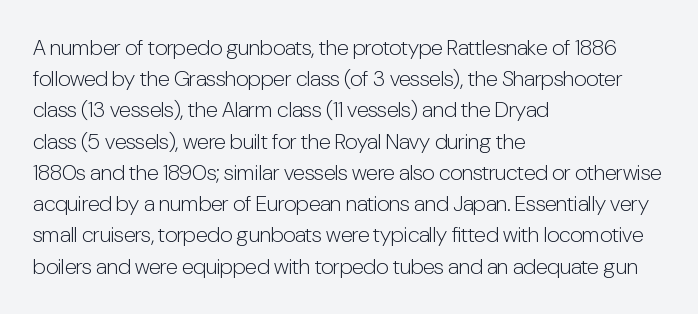
Every row of glyphs begins at an identical x-position on the left. The typesetting does not lean heavy: it is not bold. One glance says typical: line gaps are just what's usual. Underlining? Definitely not there.
